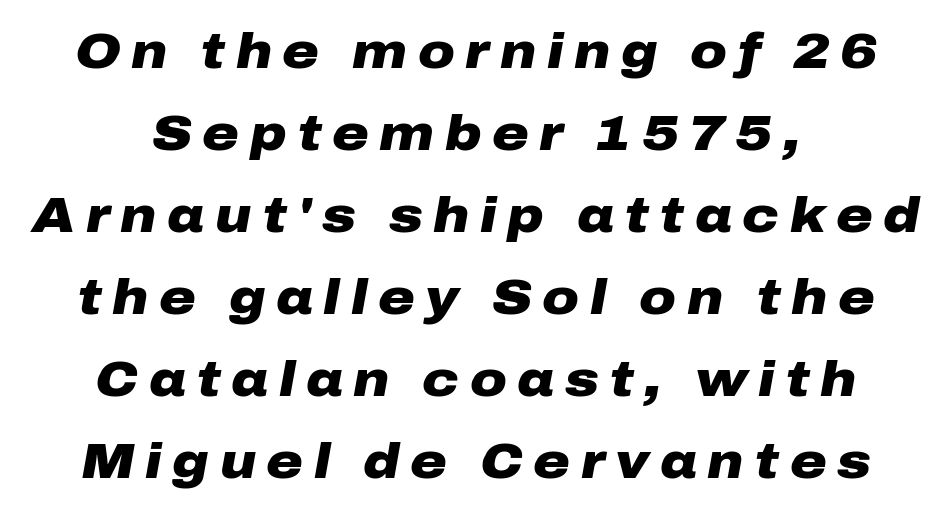
The image shows 50 px heavy, wide type, italic (leaning right); set centered, normal line spacing (1.64x), unusually wide letter spacing (+0.21 em), not underlined; low stroke contrast and a medium x-height.
